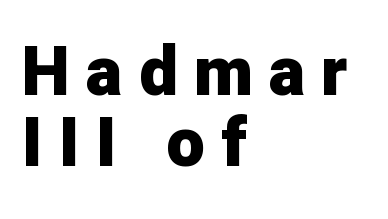
Q: Is the text bold? A: Yes.
Q: Is the text italic (slanted)? A: No, it is upright.
Q: Is the typeface a serif or a sans-serif typeface? A: Sans-serif.
Q: Is the text underlined? A: No.
Q: How is the paragraph aligned? A: Left-aligned.
Q: Is the spacing between letters normal or unusually wide? A: Unusually wide.
Q: Is the spacing between lines tight, normal or loose? A: Tight.
Q: Width (condensed, normal, or wide)? A: Normal.
Q: Stroke contrast? A: Low.
Q: x-height? A: Medium.
Q: Monospaced? A: No.
